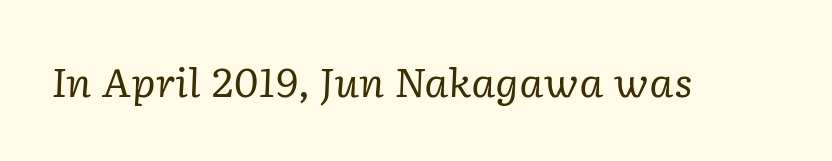
The image shows 39 px regular-weight serif type, italic (leaning right); set normal letter spacing, not underlined; low stroke contrast and a medium x-height.
